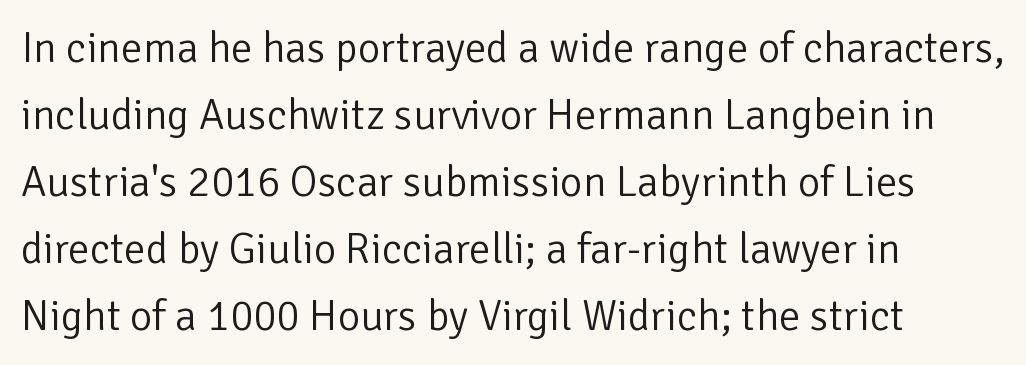
{"serif": "no", "italic": "no", "bold": "no", "weight": "light", "width": "normal", "stroke_contrast": "low", "x_height": "medium", "monospaced": "no", "underline": "no", "align": "left", "line_spacing": "normal", "line_spacing_ratio": 1.56, "letter_spacing": "normal", "letter_spacing_em": 0.0, "glyph_px": 43}
